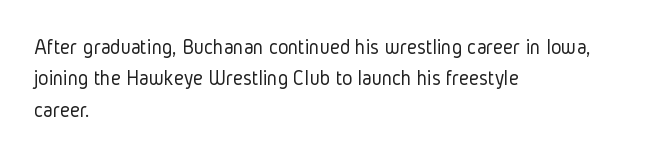
{"italic": "no", "bold": "no", "underline": "no", "align": "left", "line_spacing": "normal", "line_spacing_ratio": 1.43, "letter_spacing": "normal", "letter_spacing_em": 0.0, "glyph_px": 22}
